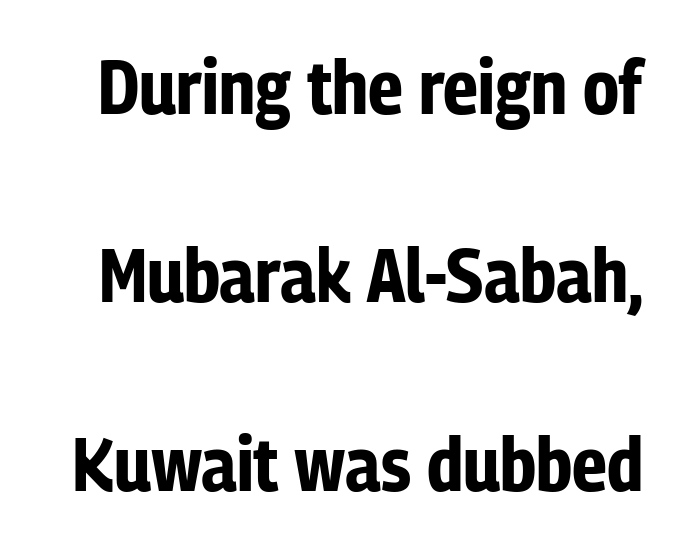
The image shows 76 px bold, condensed sans-serif type, upright; set loose line spacing (2.48x), normal letter spacing, not underlined; low stroke contrast and a medium x-height.
